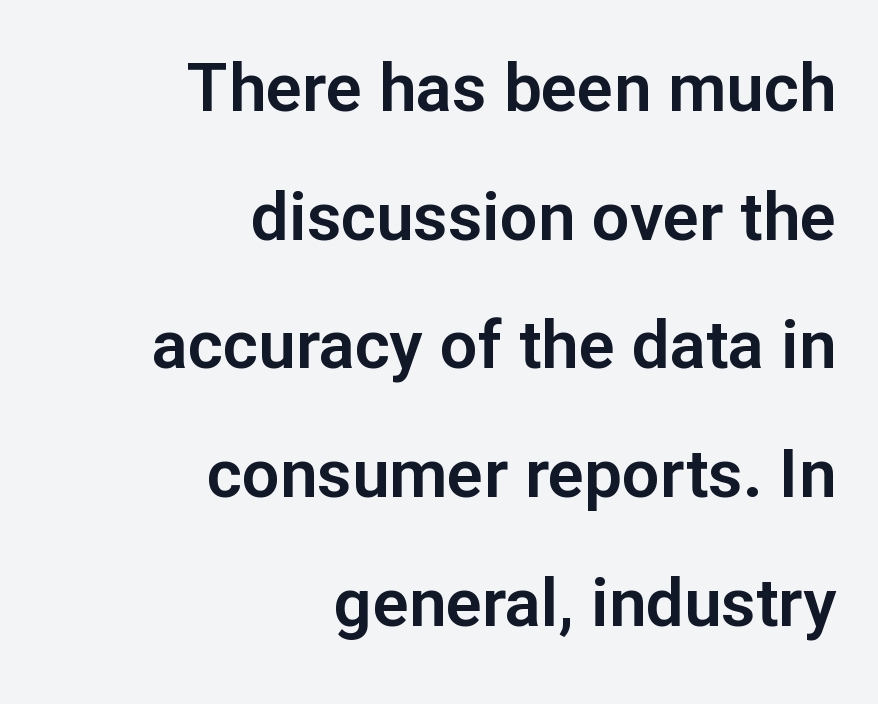
The image shows 67 px sans-serif type, upright; set right-aligned, loose line spacing (1.92x), normal letter spacing, not underlined; low stroke contrast and a medium x-height.
